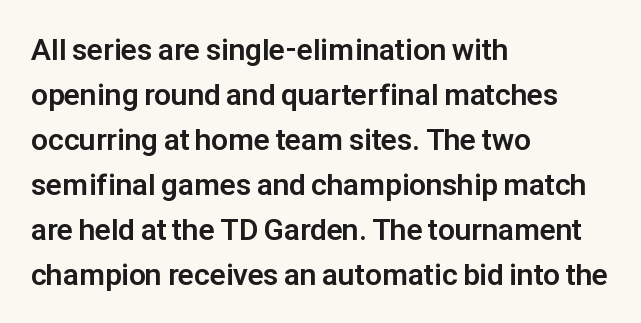
The image shows 30 px bold sans-serif type, upright; set left-aligned, normal line spacing (1.5x), normal letter spacing, not underlined; low stroke contrast and a medium x-height.
